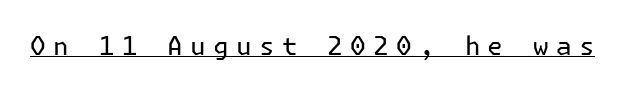
A roman cut, with each character standing at attention. Glance below the letters and you will spot a drawn line. The weight tops out at a normal text grade. The passage shown has open, widely tracked lettering throughout.
